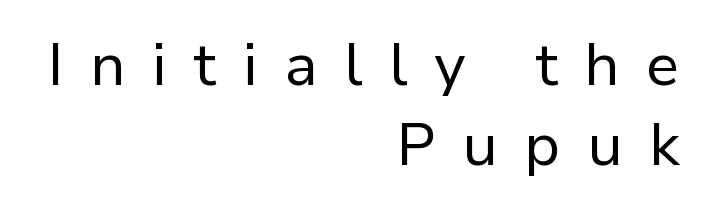
The area under the type is left untouched. The passage shown is not bold in any degree. Horizontally, the lines are justified to the trailing edge only. What kind of face is this? One without serifs — a sans. You could not count columns in this text — the font is proportionally spaced. This sample uses an upright cut, with every glyph sitting square on the baseline.
